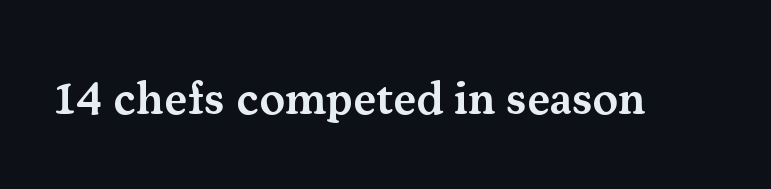
Nobody touched the tracking dial on this one. Varying glyph widths throughout — classic text-font behaviour. A clean baseline with only descenders dipping below it. Posture: straight, roman, zero tilt.
